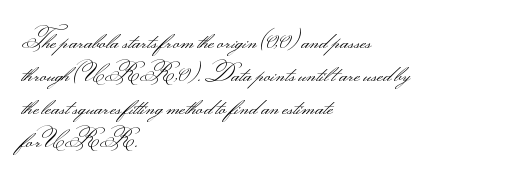
{"bold": "no", "underline": "no", "align": "left", "line_spacing": "normal", "line_spacing_ratio": 1.43, "letter_spacing": "normal", "letter_spacing_em": 0.0, "glyph_px": 23}
